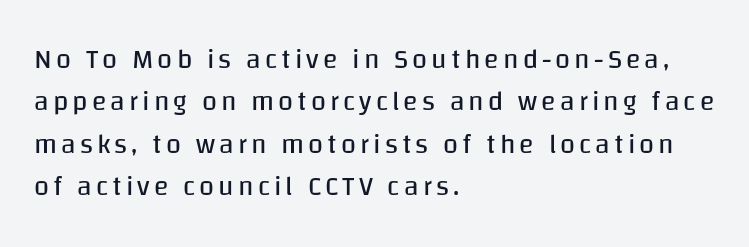
Q: Is the text bold? A: No.
Q: Is the text italic (slanted)? A: No, it is upright.
Q: Is the text underlined? A: No.
Q: How is the paragraph aligned? A: Left-aligned.
Q: Is the spacing between lines tight, normal or loose? A: Normal.
